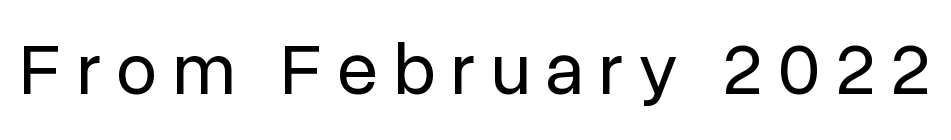
The image shows 74 px regular-weight sans-serif type, upright; set unusually wide letter spacing (+0.21 em), not underlined; low stroke contrast and a medium x-height.
